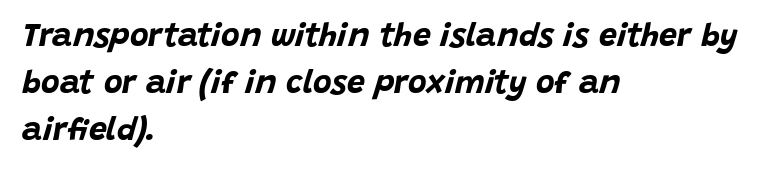
The image shows 32 px bold type, italic (leaning right); set left-aligned, normal line spacing (1.47x), normal letter spacing, not underlined; low stroke contrast and a large x-height.
